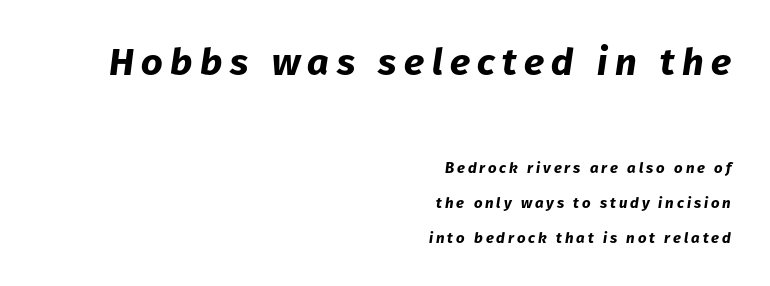
Weight check: bold — yes, fully. Descenders are the only things crossing below the line. The passage shown begins with its larger block and ends with its smaller one. Does the copy run flush right? Yes — the right margin is perfectly even. These lines are rendered in a variable-pitch font.
